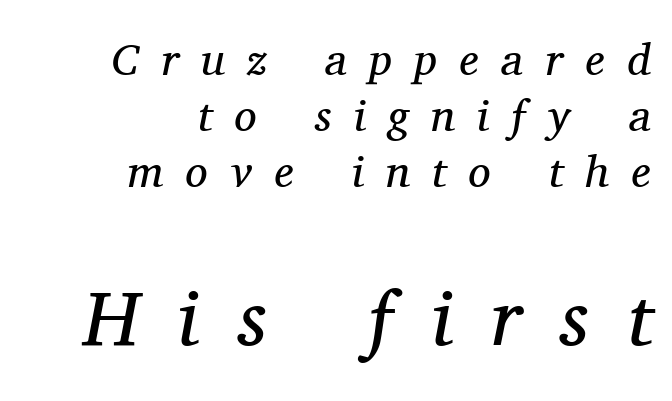
Weight: not bold — regular or lighter. The text carries the slant typical of an italic or oblique font. Anything drawn beneath the words? Only blank space. Is this a fixed-width face? No — the glyphs have proportional, varying widths.
